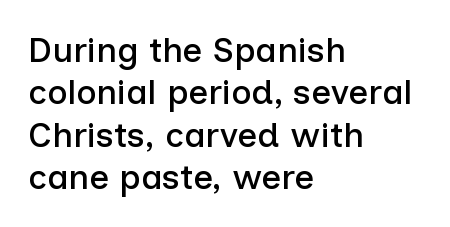
{"serif": "no", "italic": "no", "width": "normal", "stroke_contrast": "low", "x_height": "medium", "monospaced": "no", "underline": "no", "align": "left", "line_spacing_ratio": 1.21, "letter_spacing": "normal", "letter_spacing_em": 0.0, "glyph_px": 35}
